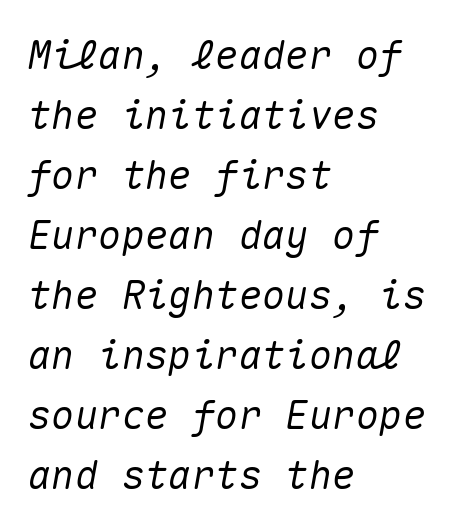
The image shows 39 px text type, italic (leaning right), monospaced; set left-aligned, normal line spacing (1.54x), normal letter spacing, not underlined; medium stroke contrast and a medium x-height.
